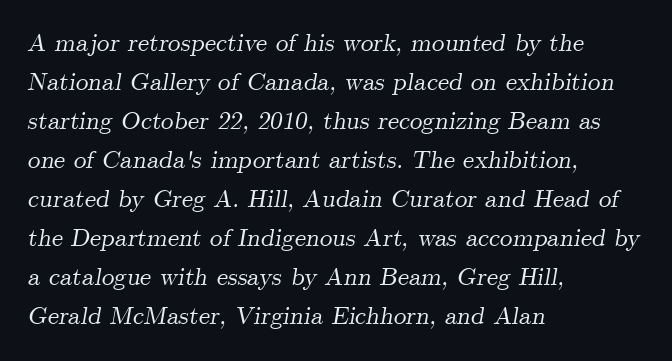
Q: Is the text italic (slanted)? A: Yes, it leans right by about 9 degrees.
Q: Is the text underlined? A: No.
Q: How is the paragraph aligned? A: Left-aligned.
Q: Is the spacing between letters normal or unusually wide? A: Normal.
Q: Is the spacing between lines tight, normal or loose? A: Normal.
